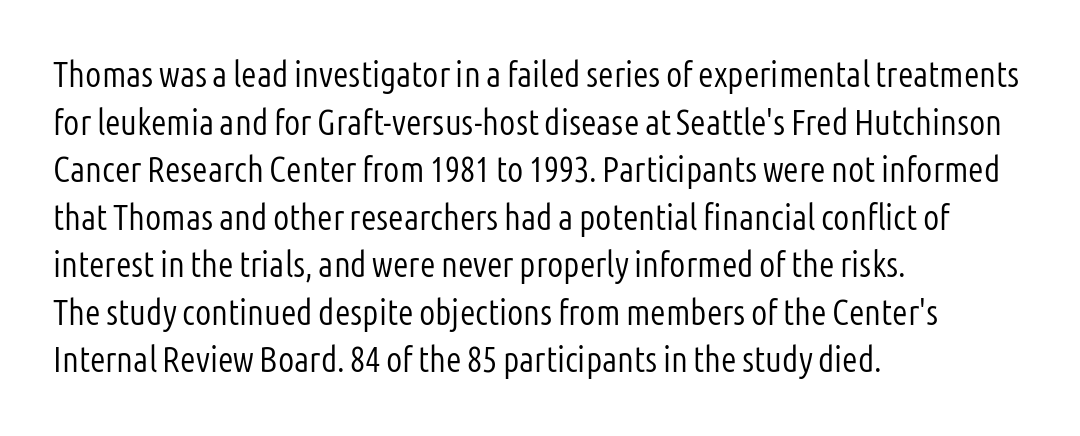
Q: Is the text bold? A: No.
Q: Is the text italic (slanted)? A: No, it is upright.
Q: Is the typeface a serif or a sans-serif typeface? A: Sans-serif.
Q: Is the text underlined? A: No.
Q: How is the paragraph aligned? A: Left-aligned.
Q: Is the spacing between letters normal or unusually wide? A: Normal.
Q: Is the spacing between lines tight, normal or loose? A: Normal.
Q: Width (condensed, normal, or wide)? A: Condensed.
Q: Stroke contrast? A: Low.
Q: x-height? A: Medium.
Q: Monospaced? A: No.
